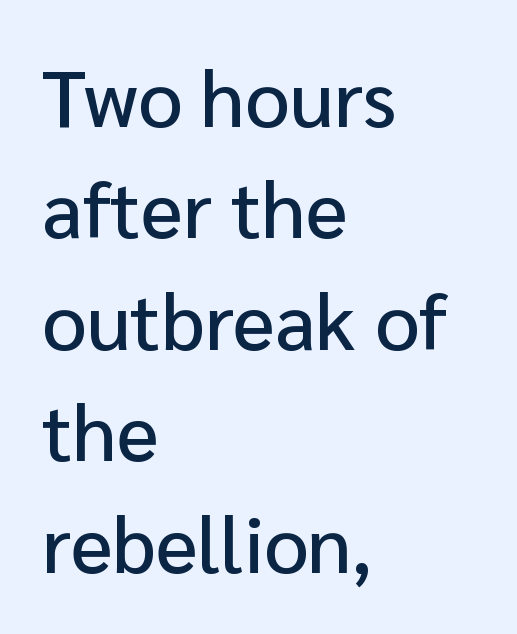
Q: Is the text italic (slanted)? A: No, it is upright.
Q: Is the typeface a serif or a sans-serif typeface? A: Sans-serif.
Q: Is the text underlined? A: No.
Q: How is the paragraph aligned? A: Left-aligned.
Q: Is the spacing between letters normal or unusually wide? A: Normal.
Q: Is the spacing between lines tight, normal or loose? A: Normal.
Q: Width (condensed, normal, or wide)? A: Normal.
Q: Stroke contrast? A: Low.
Q: x-height? A: Medium.
Q: Monospaced? A: No.
